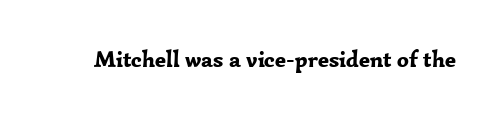
Q: Is the text bold? A: Yes.
Q: Is the text italic (slanted)? A: No, it is upright.
Q: Is the text underlined? A: No.
Q: Is the spacing between letters normal or unusually wide? A: Normal.
